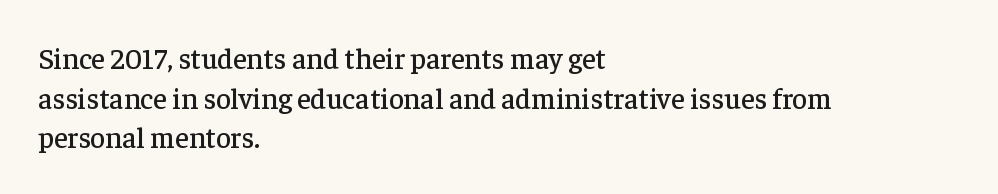
{"serif": "yes", "italic": "no", "width": "normal", "stroke_contrast": "low", "x_height": "medium", "monospaced": "no", "underline": "no", "align": "left", "line_spacing": "normal", "line_spacing_ratio": 1.37, "letter_spacing": "normal", "letter_spacing_em": 0.0, "glyph_px": 29}
